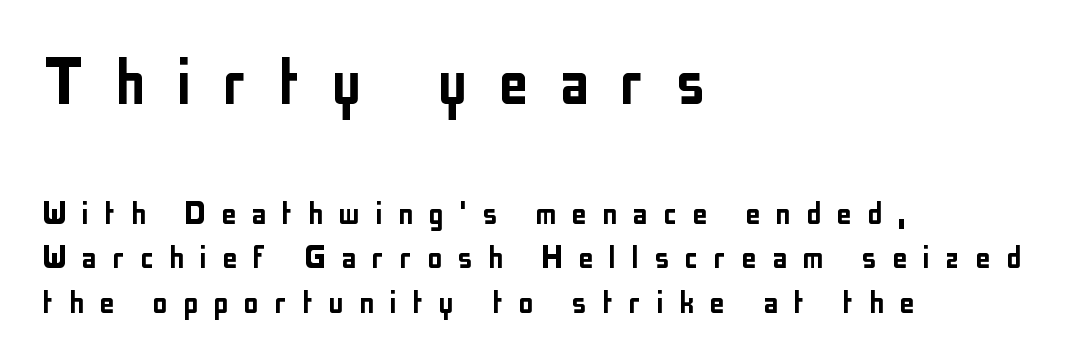
The image shows 76 px condensed sans-serif type, upright; set left-aligned, line spacing 1.17x, unusually wide letter spacing (+0.4 em), not underlined; the first (top) block is 2.0x larger; low stroke contrast and a medium x-height.
